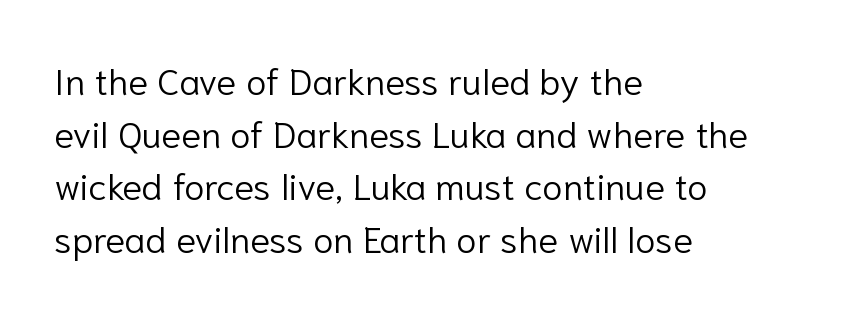
Compared with a typical body face, this is equally light or lighter still. These lines sit exactly where default settings would place them. The space beneath each line is pristine and unruled. If you drew a line through each stem, it would be perfectly vertical. All the whitespace from short lines collects on the right. The letters advance in unequal steps, a hallmark of proportional type.
